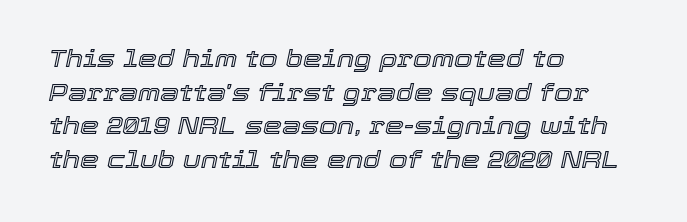
{"italic": "yes", "lean": "right", "slant_degrees": 12, "underline": "no", "align": "left", "line_spacing": "normal", "line_spacing_ratio": 1.4, "letter_spacing": "normal", "letter_spacing_em": 0.0, "glyph_px": 24}
